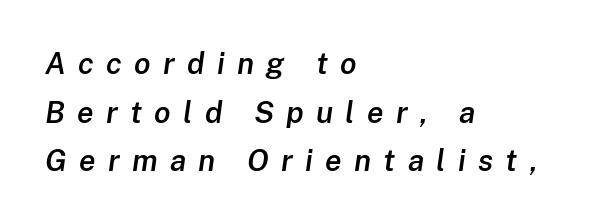
Horizontal bands of white between lines are of average thickness. The type is letterspaced generously, with wide tracking. Characters are canted at an angle relative to the baseline's perpendicular. As a designer I'd log this as weight 600, semibold.
